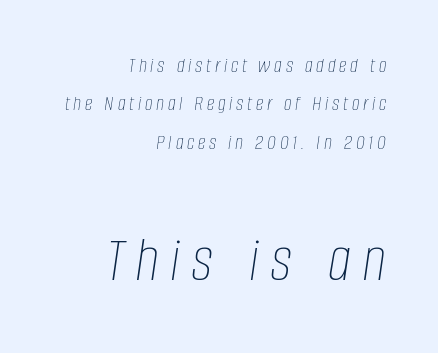
Tall strokes in this sample are angled rather than plumb. Horizontal alignment here is rightward, an uncommon choice for prose. Anything drawn beneath the words? Only blank space. A student would notice the bottom passage is typeset larger than what precedes it. The letters advance in unequal steps, a hallmark of proportional type. The cut favours lightness, reaching ordinary text weight at its darkest.
